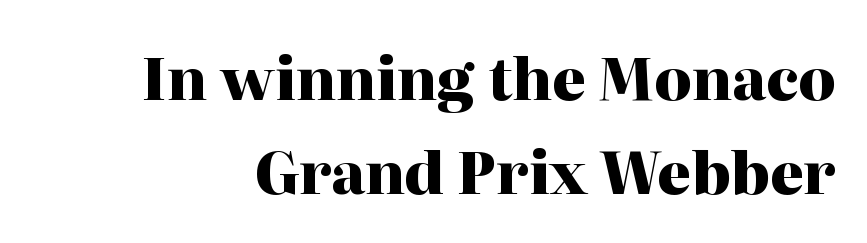
{"serif": "yes", "italic": "no", "bold": "yes", "weight": "heavy", "width": "normal", "stroke_contrast": "high", "x_height": "medium", "monospaced": "no", "underline": "no", "line_spacing": "normal", "line_spacing_ratio": 1.62, "letter_spacing": "normal", "letter_spacing_em": 0.0, "glyph_px": 58}
